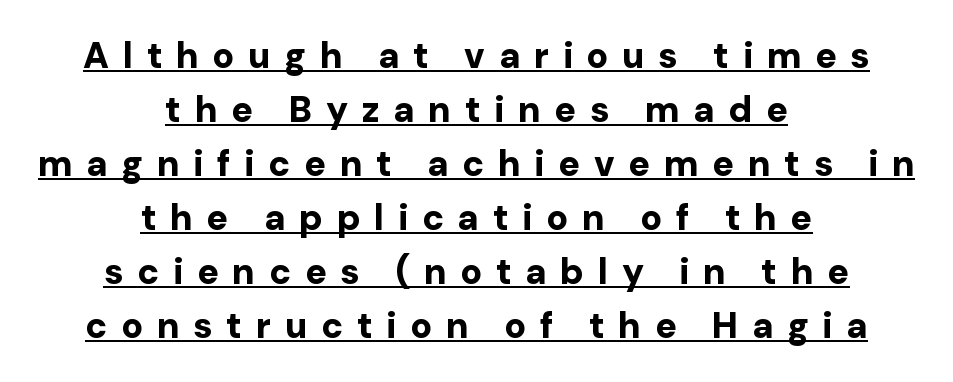
Each new line begins a customary step beneath the previous one. One-word summary of the alignment: center. Does the weight exceed regular? Yes, all the way to bold. The rendering uses natural spacing where letterforms have individual widths.
